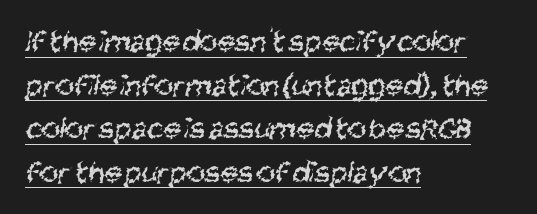
A sans-serif font was chosen for this passage. Each letter keeps its own natural width here, so spacing adapts to shape. The passage shown is not bold in any degree. Tracking here is standard; glyphs follow each other at the usual distance. Is the block centered? No — it sits flush against the left margin. Baseline-to-baseline distance is the conventional proportion of letter height.
